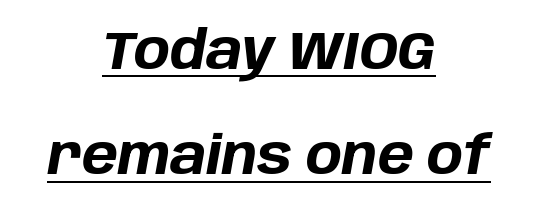
The image shows 54 px bold type, italic (leaning right); set centered, loose line spacing (1.95x), normal letter spacing, underlined; low stroke contrast and a large x-height.
